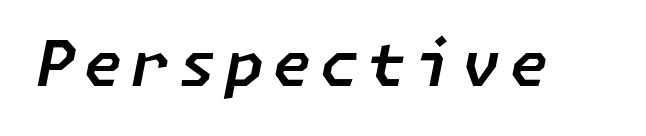
The passage shown leans; its letterforms are oblique. Underlining? Definitely not there.
